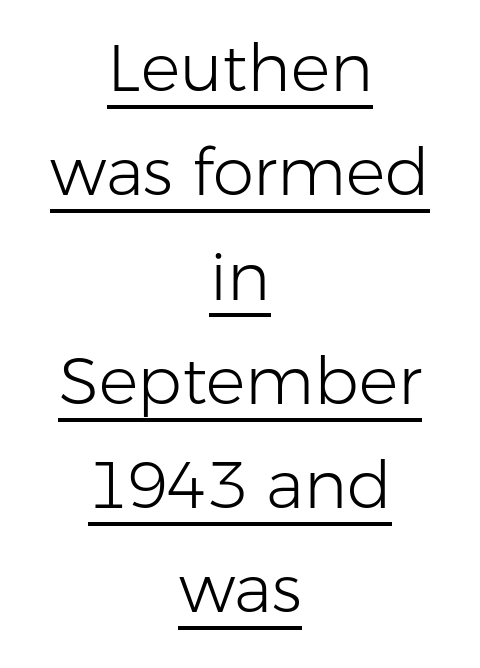
{"serif": "no", "italic": "no", "bold": "no", "weight": "light", "width": "normal", "stroke_contrast": "low", "x_height": "medium", "monospaced": "no", "underline": "yes", "align": "center", "line_spacing": "normal", "line_spacing_ratio": 1.58, "letter_spacing": "normal", "letter_spacing_em": 0.0, "glyph_px": 66}
